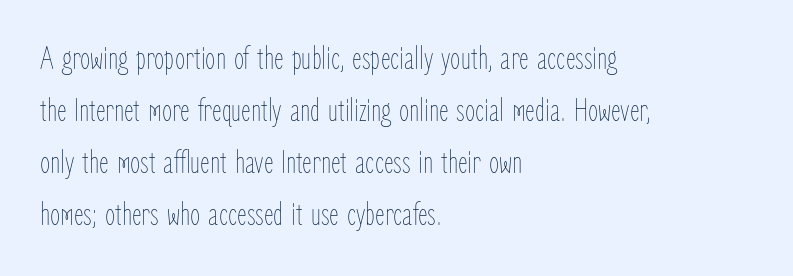
Q: Is the text bold? A: No.
Q: Is the text italic (slanted)? A: No, it is upright.
Q: Is the text underlined? A: No.
Q: How is the paragraph aligned? A: Left-aligned.
Q: Is the spacing between letters normal or unusually wide? A: Normal.
Q: Is the spacing between lines tight, normal or loose? A: Normal.
Q: Width (condensed, normal, or wide)? A: Condensed.
Q: Stroke contrast? A: Low.
Q: x-height? A: Medium.
Q: Monospaced? A: No.
